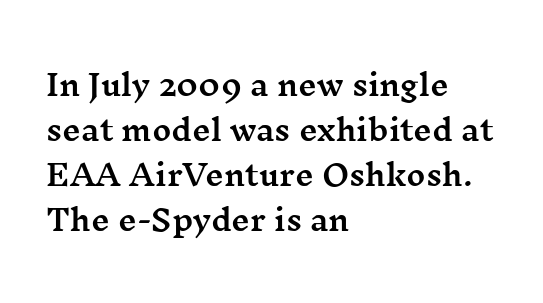
{"serif": "yes", "italic": "no", "width": "wide", "stroke_contrast": "medium", "x_height": "medium", "monospaced": "no", "underline": "no", "align": "left", "line_spacing": "normal", "line_spacing_ratio": 1.55, "letter_spacing": "normal", "letter_spacing_em": 0.0, "glyph_px": 29}
